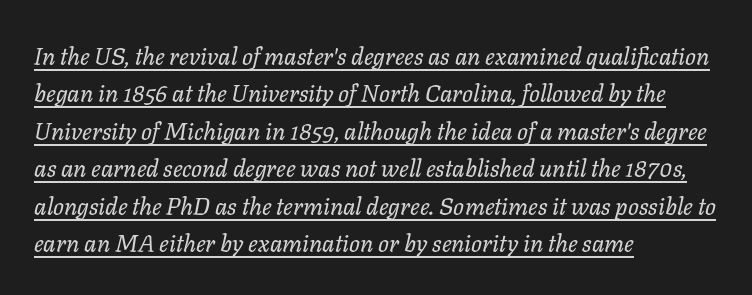
The image shows 24 px text type, italic (leaning right); set left-aligned, normal line spacing (1.56x), normal letter spacing, underlined.
